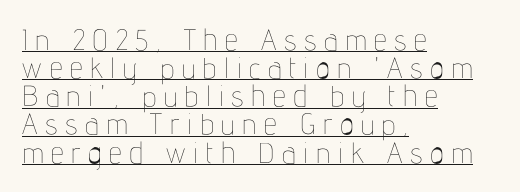
The image shows 29 px thin, condensed type, upright; set left-aligned, tight line spacing (0.97x), unusually wide letter spacing (+0.26 em), underlined; low stroke contrast and a medium x-height.
